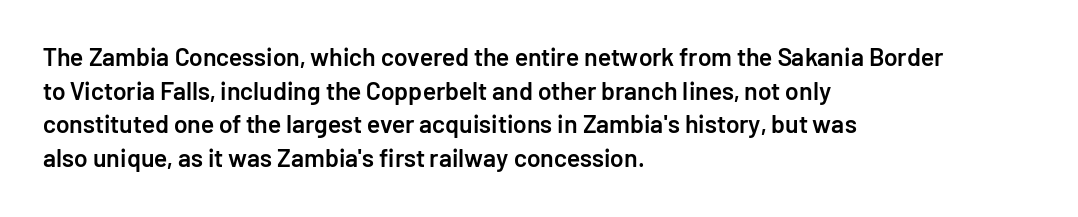
Q: Is the text bold? A: Semi-bold.
Q: Is the text italic (slanted)? A: No, it is upright.
Q: Is the text underlined? A: No.
Q: How is the paragraph aligned? A: Left-aligned.
Q: Is the spacing between letters normal or unusually wide? A: Normal.
Q: Is the spacing between lines tight, normal or loose? A: Normal.
